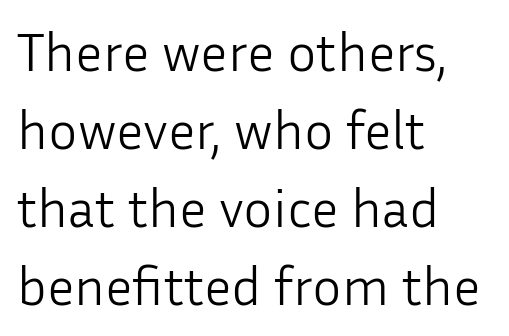
The image shows 55 px light sans-serif type, upright; set left-aligned, normal line spacing (1.42x), normal letter spacing, not underlined; low stroke contrast and a medium x-height.
